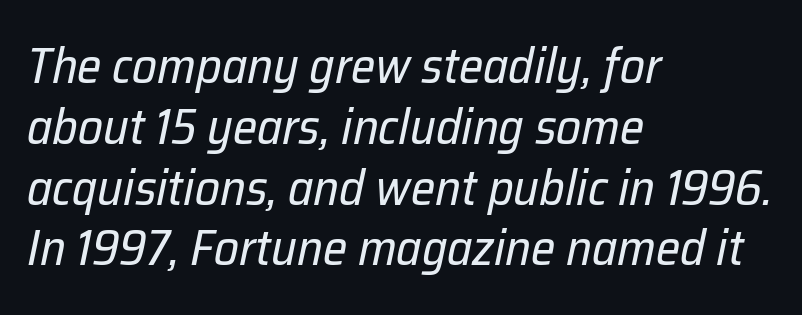
Q: Is the text bold? A: No.
Q: Is the text italic (slanted)? A: Yes, it leans right by about 12 degrees.
Q: Is the text underlined? A: No.
Q: How is the paragraph aligned? A: Left-aligned.
Q: Is the spacing between letters normal or unusually wide? A: Normal.
Q: Width (condensed, normal, or wide)? A: Normal.
Q: Stroke contrast? A: Low.
Q: x-height? A: Medium.
Q: Monospaced? A: No.
